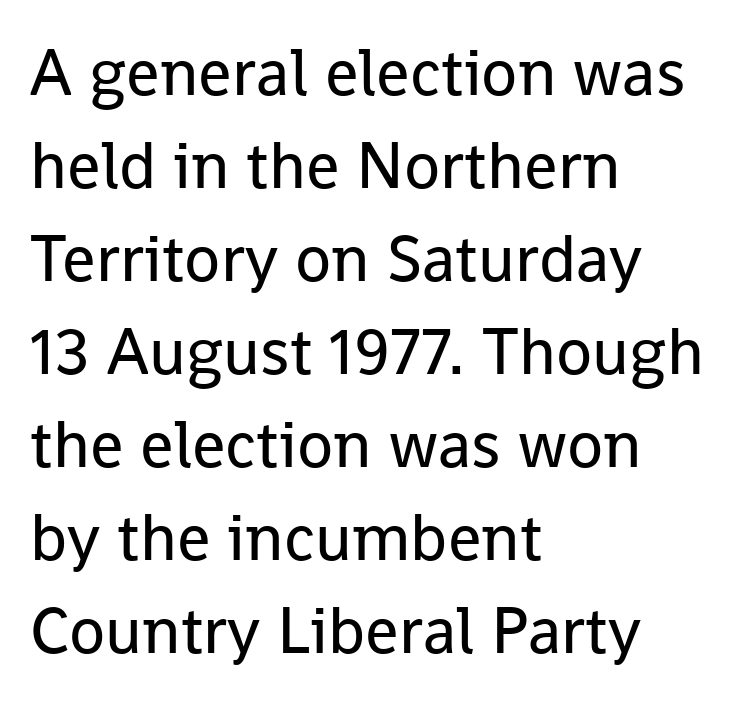
The image shows 66 px regular-weight sans-serif type, upright; set left-aligned, normal line spacing (1.41x), normal letter spacing, not underlined; low stroke contrast and a medium x-height.
